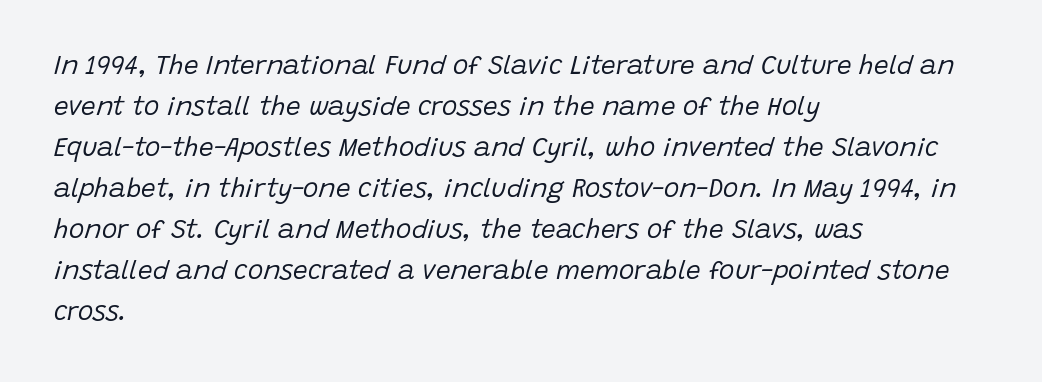
The image shows 26 px text type, italic (leaning right); set left-aligned, normal line spacing (1.58x), normal letter spacing, not underlined.
